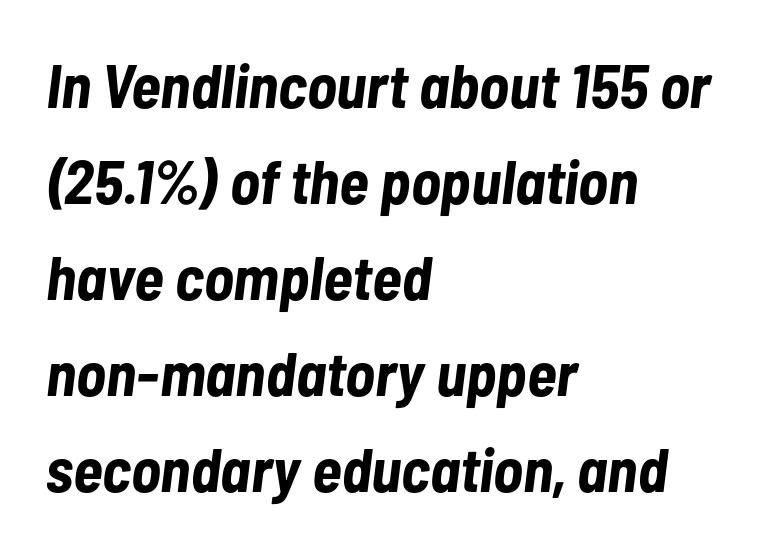
The image shows 62 px bold, condensed type, italic (leaning right); set left-aligned, normal line spacing (1.55x), normal letter spacing, not underlined; low stroke contrast and a medium x-height.
